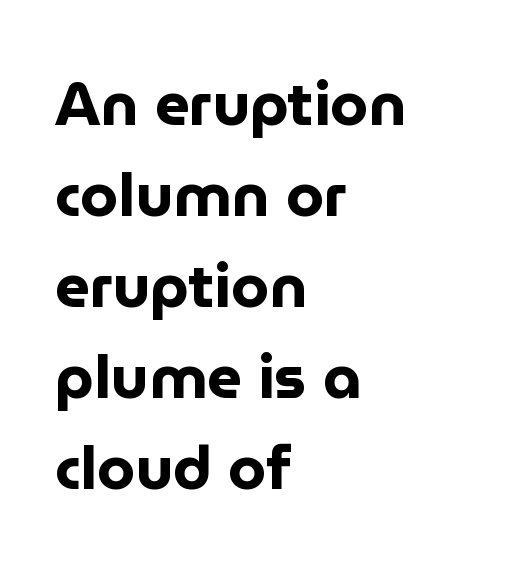
Observe the absence of serifs on each vertical stroke in this sample. The font's upright variant was chosen for this text. Here the designer chose a conventional face with non-uniform glyph widths. Typeset ragged right — the left edge is the straight one. As a designer I'd log this as weight 700, bold.
